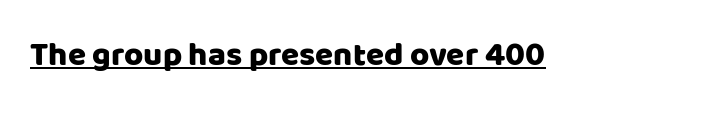
Underlined type. Think of a printed novel: that variable character pitch is what you see here. Students, note that the glyphs here touch the page at normal intervals. Font category for this specimen: sans-serif.
